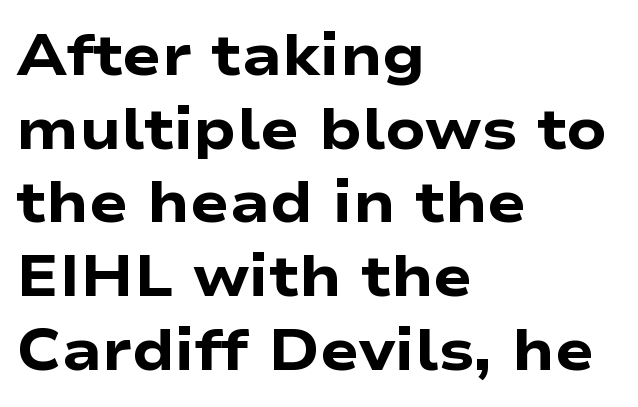
{"serif": "no", "italic": "no", "bold": "yes", "weight": "heavy", "width": "wide", "stroke_contrast": "low", "x_height": "medium", "monospaced": "no", "underline": "no", "align": "left", "line_spacing": "normal", "line_spacing_ratio": 1.27, "letter_spacing": "normal", "letter_spacing_em": 0.0, "glyph_px": 58}
